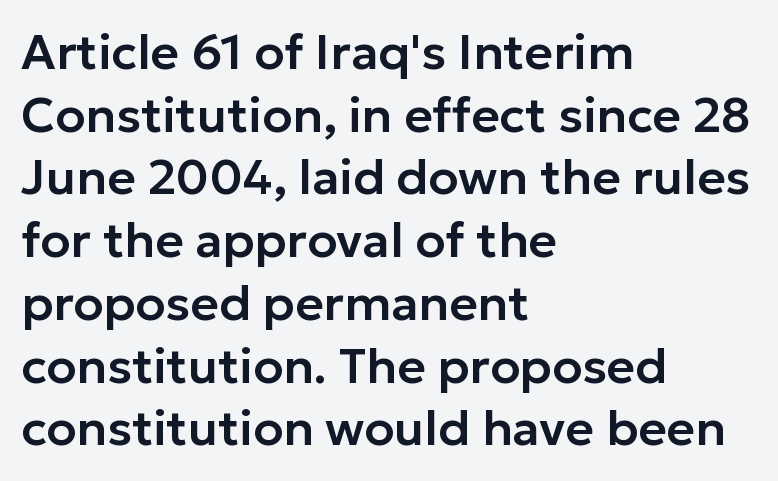
{"serif": "no", "italic": "no", "width": "normal", "stroke_contrast": "low", "x_height": "medium", "monospaced": "no", "underline": "no", "align": "left", "line_spacing": "normal", "line_spacing_ratio": 1.28, "letter_spacing": "normal", "letter_spacing_em": 0.0, "glyph_px": 49}
